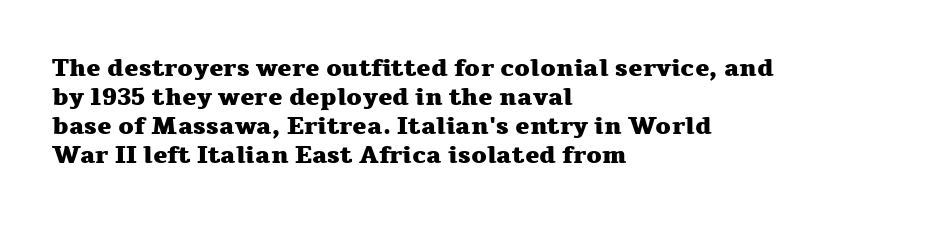
{"italic": "no", "bold": "yes", "underline": "no", "align": "left", "line_spacing_ratio": 1.21, "letter_spacing": "normal", "letter_spacing_em": 0.0, "glyph_px": 24}
